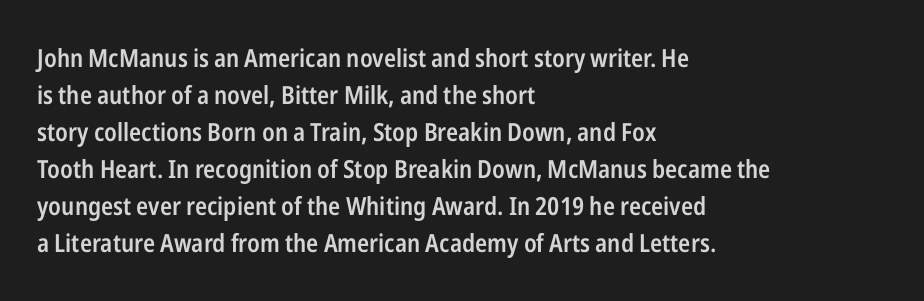
The image shows 25 px text type, upright; set left-aligned, normal line spacing (1.48x), normal letter spacing, not underlined.
